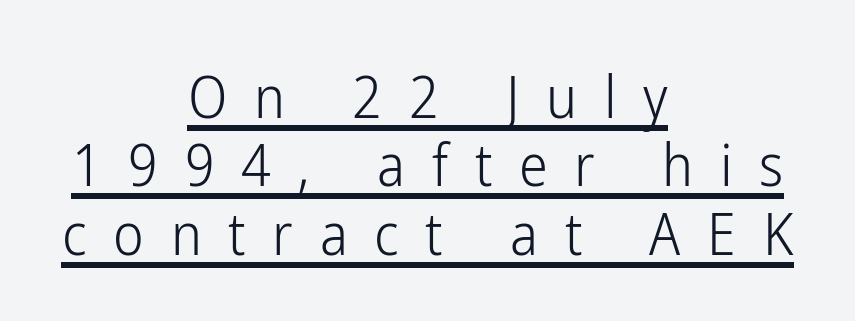
{"serif": "no", "italic": "no", "bold": "no", "weight": "light", "width": "condensed", "stroke_contrast": "low", "x_height": "medium", "monospaced": "no", "underline": "yes", "align": "center", "line_spacing_ratio": 1.18, "letter_spacing": "wide", "letter_spacing_em": 0.46, "glyph_px": 58}
